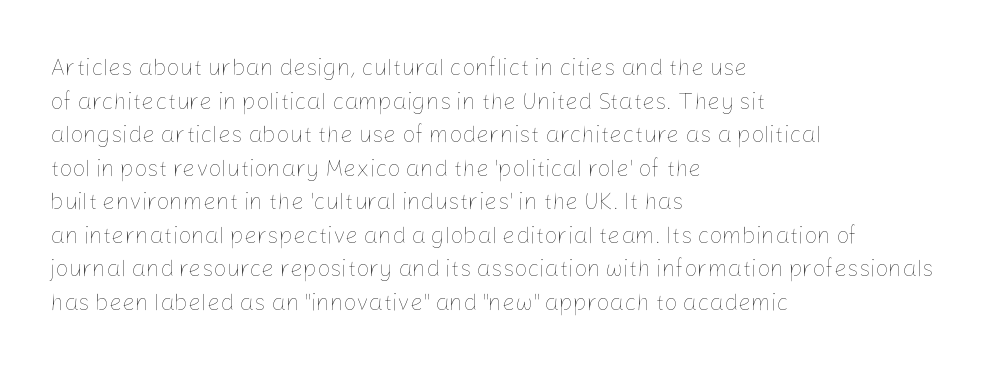
What stands out about the letter spacing? Nothing — it is the standard amount. Type without underlining. You can tell it's not italic because the verticals are truly vertical. Is there much room between lines? A standard amount, neither cramped nor airy.
